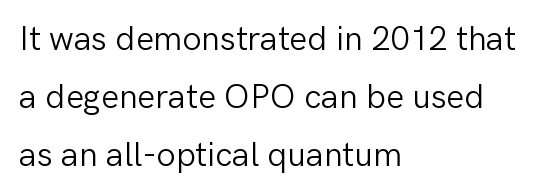
Q: Is the text bold? A: No.
Q: Is the text italic (slanted)? A: No, it is upright.
Q: Is the typeface a serif or a sans-serif typeface? A: Sans-serif.
Q: Is the text underlined? A: No.
Q: How is the paragraph aligned? A: Left-aligned.
Q: Is the spacing between letters normal or unusually wide? A: Normal.
Q: Is the spacing between lines tight, normal or loose? A: Normal.
Q: Width (condensed, normal, or wide)? A: Normal.
Q: Stroke contrast? A: Low.
Q: x-height? A: Medium.
Q: Monospaced? A: No.
